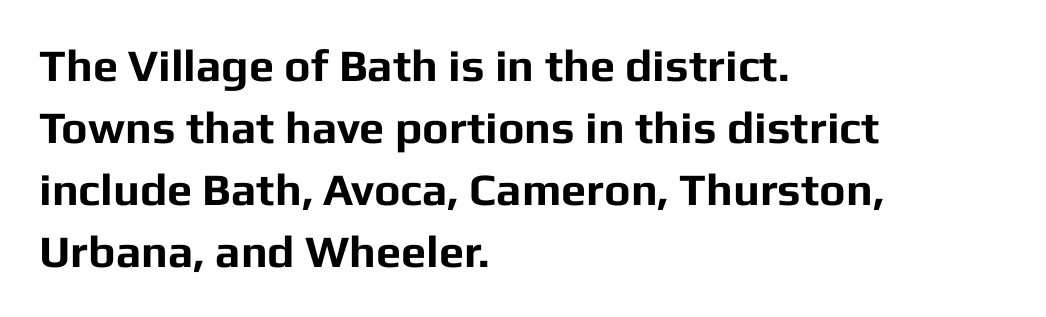
The image shows 45 px bold sans-serif type, upright; set left-aligned, normal line spacing (1.38x), normal letter spacing, not underlined; low stroke contrast and a medium x-height.
